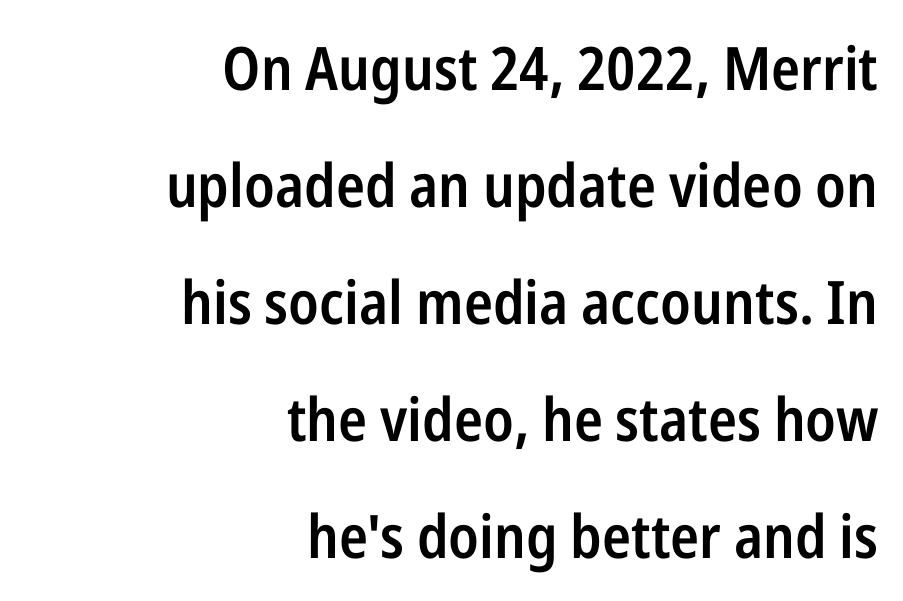
Q: Is the text bold? A: Semi-bold.
Q: Is the text italic (slanted)? A: No, it is upright.
Q: Is the typeface a serif or a sans-serif typeface? A: Sans-serif.
Q: Is the text underlined? A: No.
Q: How is the paragraph aligned? A: Right-aligned.
Q: Is the spacing between letters normal or unusually wide? A: Normal.
Q: Is the spacing between lines tight, normal or loose? A: Loose.
Q: Width (condensed, normal, or wide)? A: Condensed.
Q: Stroke contrast? A: Low.
Q: x-height? A: Medium.
Q: Monospaced? A: No.
